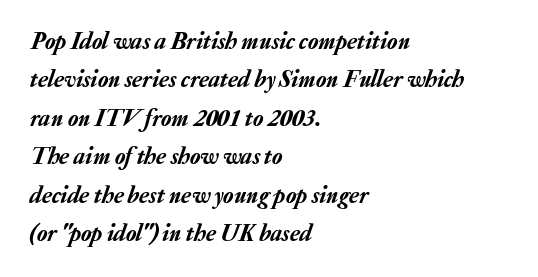
{"italic": "yes", "lean": "right", "slant_degrees": 20, "underline": "no", "align": "left", "line_spacing": "normal", "line_spacing_ratio": 1.6, "letter_spacing": "normal", "letter_spacing_em": 0.0, "glyph_px": 24}
